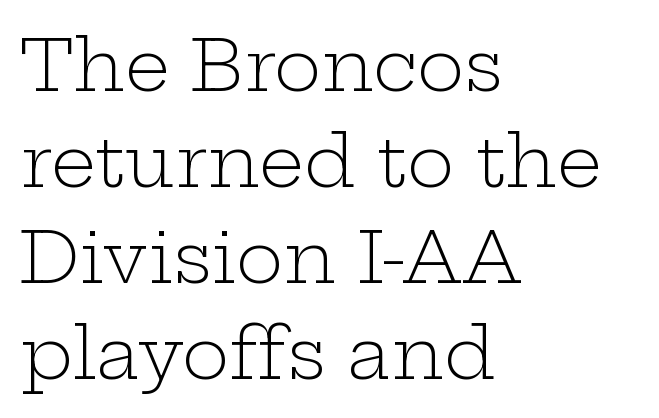
The image shows 71 px light, wide serif type, upright; set left-aligned, normal line spacing (1.35x), normal letter spacing, not underlined; low stroke contrast and a medium x-height.
